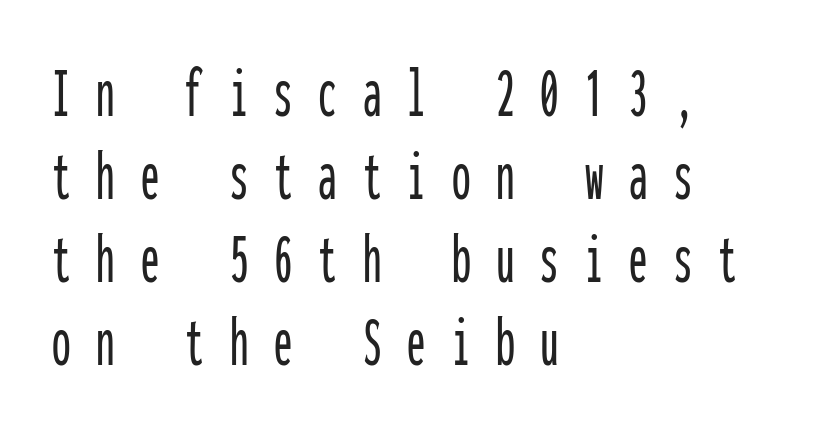
The image shows 74 px condensed sans-serif type, upright, monospaced; set left-aligned, tight line spacing (1.12x), unusually wide letter spacing (+0.35 em), not underlined; low stroke contrast and a medium x-height.
